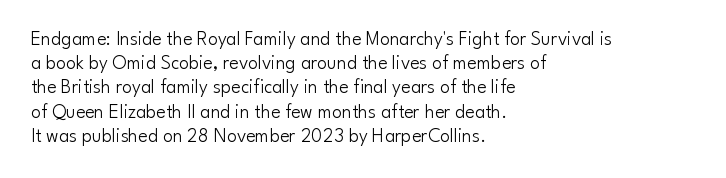
Tall strokes in this sample are plumb rather than angled. Decoration check: the copy has no underline. Words appear dense and cohesive because spacing is normal. The typesetter chose a ragged-right arrangement here.
